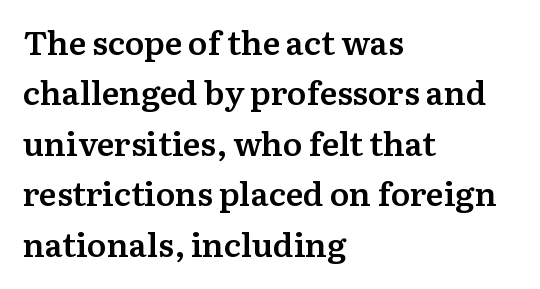
Q: Is the text bold? A: Semi-bold.
Q: Is the text italic (slanted)? A: No, it is upright.
Q: Is the typeface a serif or a sans-serif typeface? A: Serif.
Q: Is the text underlined? A: No.
Q: How is the paragraph aligned? A: Left-aligned.
Q: Is the spacing between letters normal or unusually wide? A: Normal.
Q: Is the spacing between lines tight, normal or loose? A: Normal.
Q: Width (condensed, normal, or wide)? A: Normal.
Q: Stroke contrast? A: Medium.
Q: x-height? A: Medium.
Q: Monospaced? A: No.
